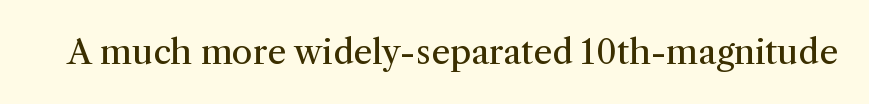
Think of a printed novel: that variable character pitch is what you see here. Classification — serif. Italic: no, the glyphs are upright roman. The weight tops out at a normal text grade. The strip under each line holds only bare page.
